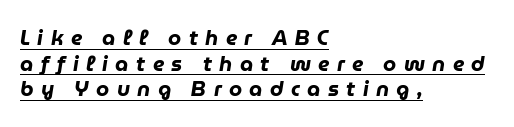
Tracking here is generous; glyphs stand well apart from one another. Every row of glyphs begins at an identical x-position on the left. The specimen reads as italic at a glance. The specimen includes a rule beneath the text block's lines.
